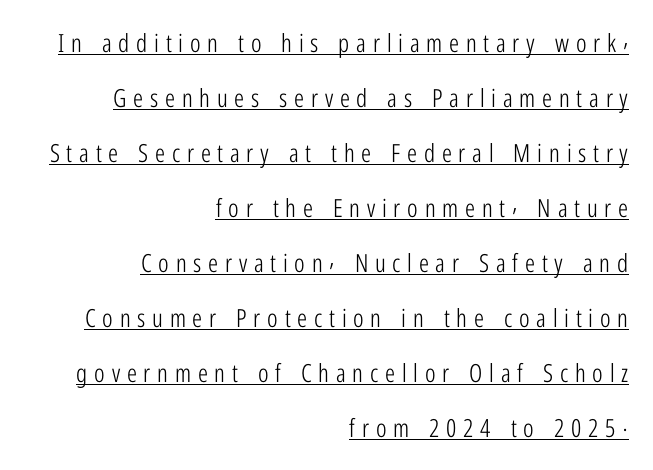
Q: Is the text bold? A: No.
Q: Is the text italic (slanted)? A: No, it is upright.
Q: Is the text underlined? A: Yes.
Q: How is the paragraph aligned? A: Right-aligned.
Q: Is the spacing between letters normal or unusually wide? A: Unusually wide.
Q: Is the spacing between lines tight, normal or loose? A: Loose.
